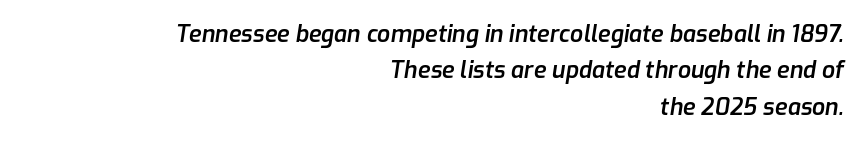
The image shows 23 px text type, italic (leaning right); set right-aligned, normal line spacing (1.58x), normal letter spacing, not underlined.
